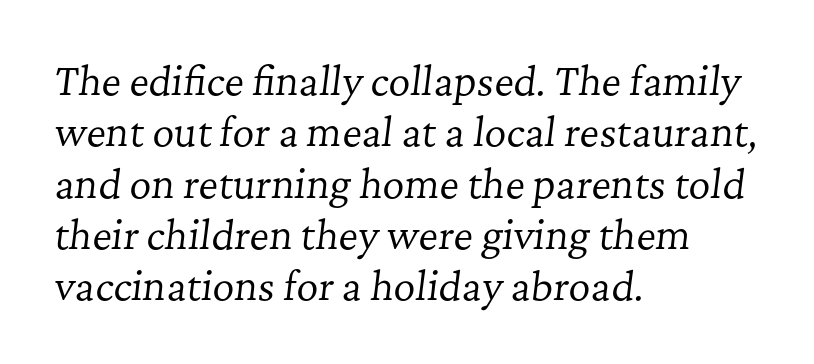
The image shows 38 px regular-weight serif type, italic (leaning right); set left-aligned, normal line spacing (1.35x), normal letter spacing, not underlined; low stroke contrast and a medium x-height.
